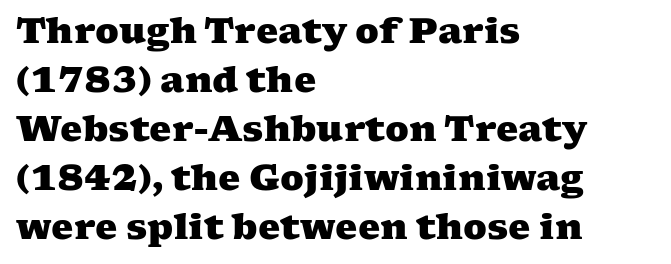
Stroke terminals: seriffed. The rendering uses a bold face; every stroke is thick and dark. Proportional: the letters do not fall into vertical columns. Words appear dense and cohesive because spacing is normal.
